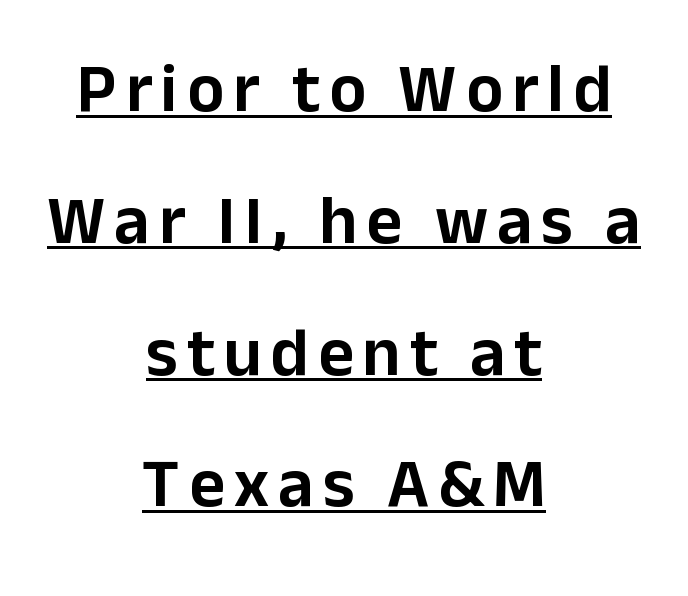
{"serif": "no", "italic": "no", "width": "normal", "stroke_contrast": "low", "x_height": "medium", "monospaced": "no", "underline": "yes", "align": "center", "line_spacing": "loose", "line_spacing_ratio": 1.91, "glyph_px": 69}
